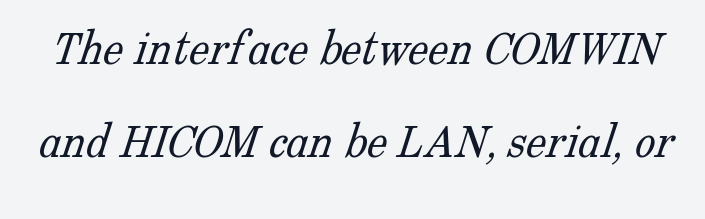
Q: Is the text bold? A: No.
Q: Is the typeface a serif or a sans-serif typeface? A: Serif.
Q: Is the text underlined? A: No.
Q: Is the spacing between letters normal or unusually wide? A: Normal.
Q: Width (condensed, normal, or wide)? A: Normal.
Q: Stroke contrast? A: Low.
Q: x-height? A: Medium.
Q: Monospaced? A: No.
